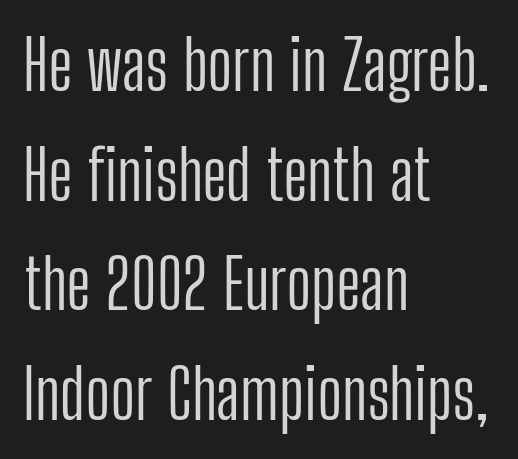
The image shows 69 px light, condensed sans-serif type, upright; set left-aligned, normal line spacing (1.59x), normal letter spacing, not underlined; low stroke contrast and a medium x-height.
